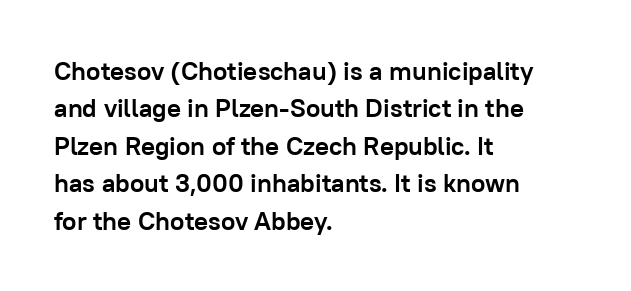
The image shows 26 px bold type, upright; set left-aligned, normal line spacing (1.44x), normal letter spacing, not underlined.
